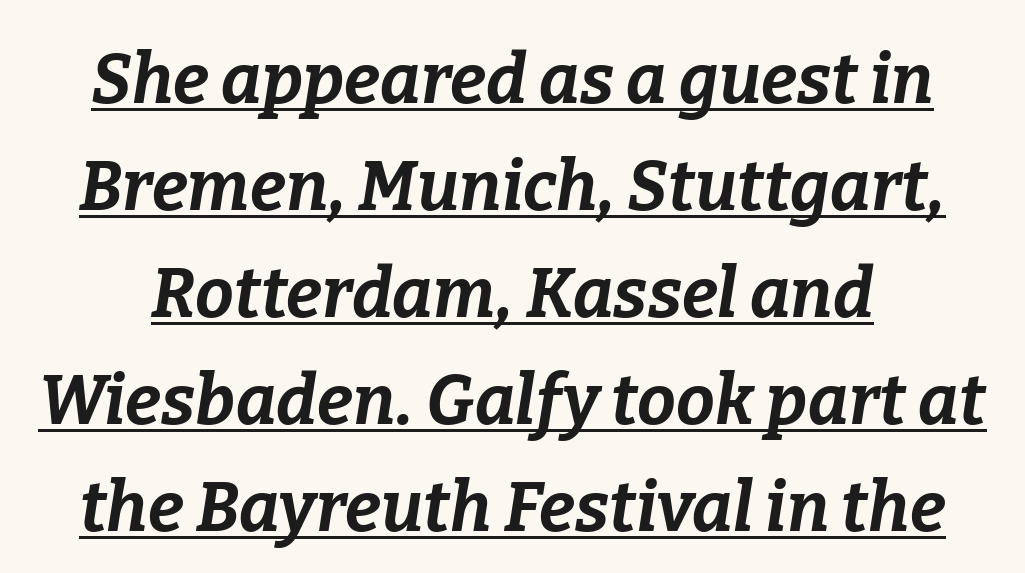
Q: Is the text bold? A: Yes.
Q: Is the text italic (slanted)? A: Yes, it leans right by about 9 degrees.
Q: Is the text underlined? A: Yes.
Q: How is the paragraph aligned? A: Centered.
Q: Is the spacing between letters normal or unusually wide? A: Normal.
Q: Is the spacing between lines tight, normal or loose? A: Normal.
Q: Width (condensed, normal, or wide)? A: Normal.
Q: Stroke contrast? A: Low.
Q: x-height? A: Medium.
Q: Monospaced? A: No.
